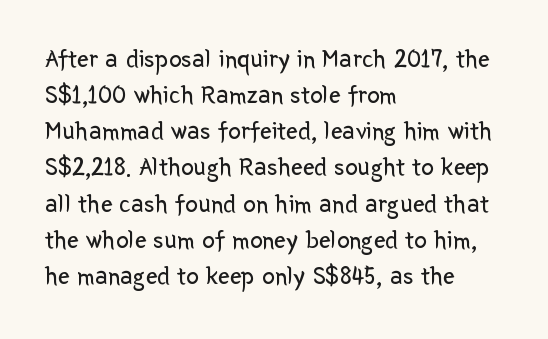
Q: Is the text bold? A: No.
Q: Is the text italic (slanted)? A: No, it is upright.
Q: Is the text underlined? A: No.
Q: How is the paragraph aligned? A: Left-aligned.
Q: Is the spacing between letters normal or unusually wide? A: Normal.
Q: Is the spacing between lines tight, normal or loose? A: Normal.
